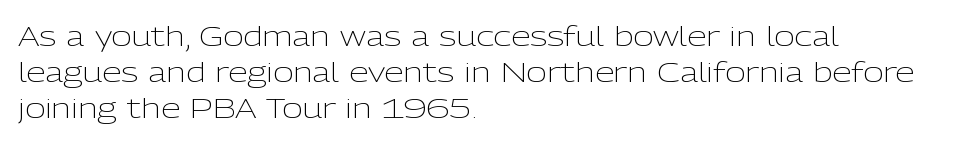
The words here are not underlined. The passage shown is typed in a proportional face where columns would drift. Nope, no serifs anywhere on these letters. These lines keep a tight, regular rhythm from letter to letter. Successive baselines arrive at the customary interval.
